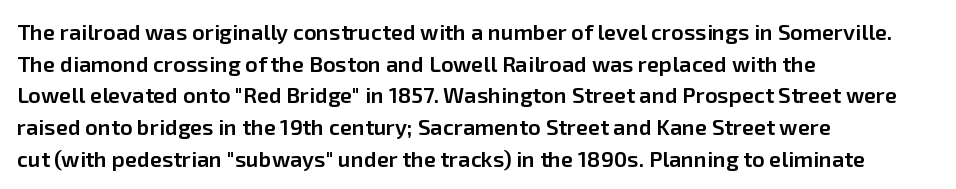
The passage shown stacks its lines at a standard gap. Beneath every word, the page is bare. The compositor pushed each line to the left boundary. Tall strokes in this sample are plumb rather than angled.
